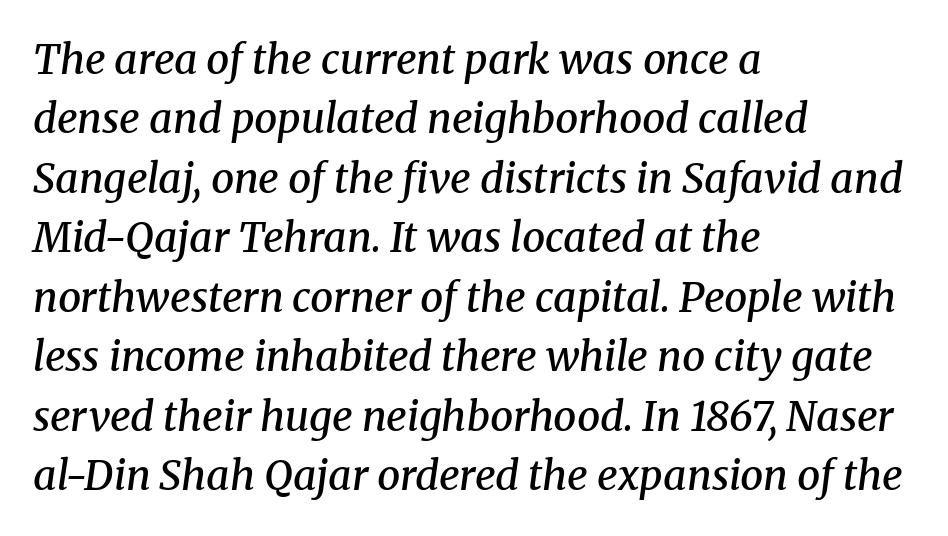
The image shows 41 px semibold serif type, italic (leaning right); set left-aligned, normal line spacing (1.45x), normal letter spacing, not underlined; medium stroke contrast and a medium x-height.
